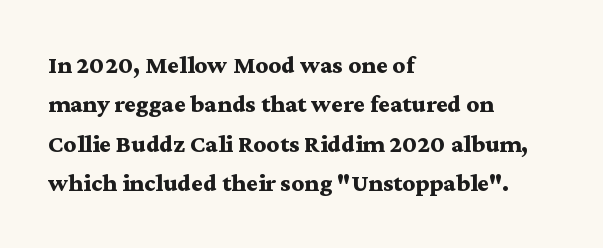
{"italic": "no", "bold": "yes", "underline": "no", "align": "left", "line_spacing": "normal", "line_spacing_ratio": 1.58, "letter_spacing": "normal", "letter_spacing_em": 0.0, "glyph_px": 25}
